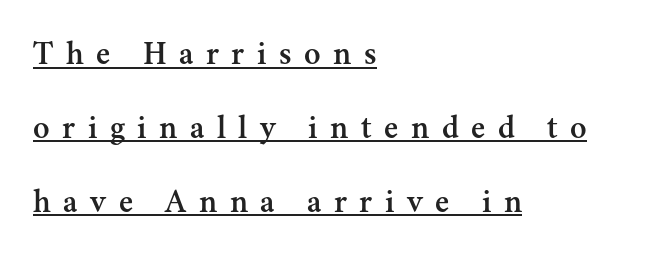
Quick note: not italic, upright. The tracking reads as deliberately expanded to a designer's eye. Visually the block forms a straight wall on the left and a jagged coastline on the right. You could not count columns in this text — the font is proportionally spaced. A typesetter would call this leading open, well beyond the default.
